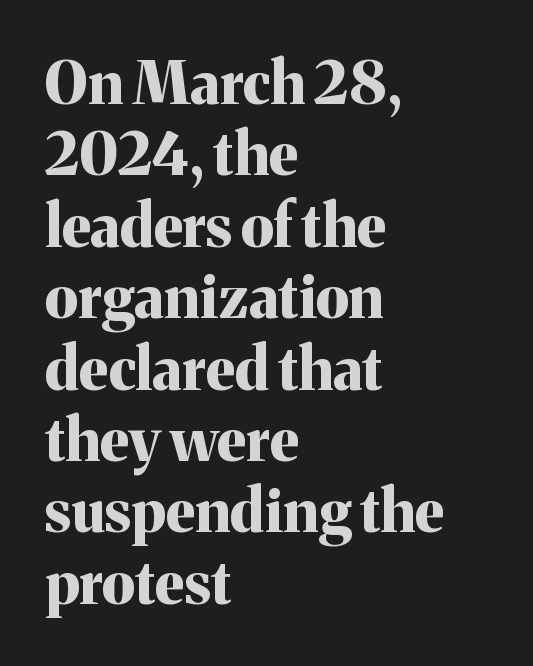
The image shows 59 px bold serif type, upright; set left-aligned, line spacing 1.21x, normal letter spacing, not underlined; medium stroke contrast and a medium x-height.
